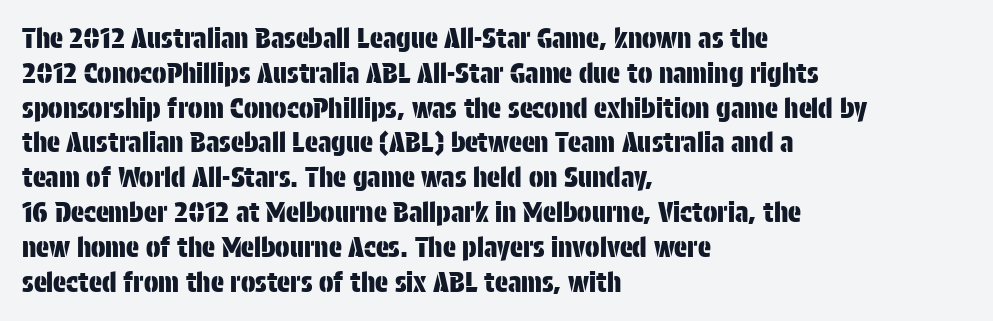
Students, observe: this is what conventionally led text looks like. This sample uses plain, unmodified letter spacing. Nobody drew a line under any word here. The typesetter chose a ragged-right arrangement here. Style check: upright.
